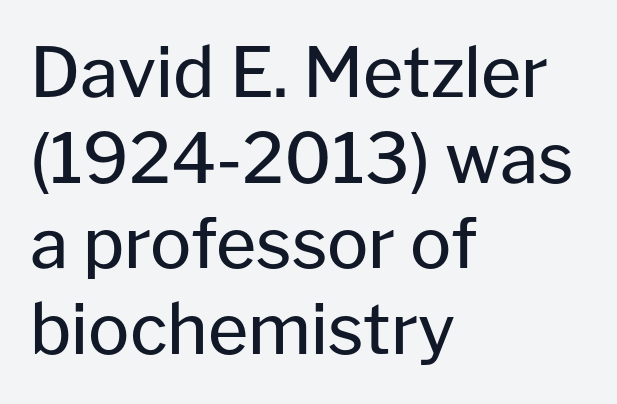
Q: Is the text bold? A: No.
Q: Is the text italic (slanted)? A: No, it is upright.
Q: Is the typeface a serif or a sans-serif typeface? A: Sans-serif.
Q: Is the text underlined? A: No.
Q: How is the paragraph aligned? A: Left-aligned.
Q: Is the spacing between letters normal or unusually wide? A: Normal.
Q: Width (condensed, normal, or wide)? A: Normal.
Q: Stroke contrast? A: Low.
Q: x-height? A: Medium.
Q: Monospaced? A: No.
